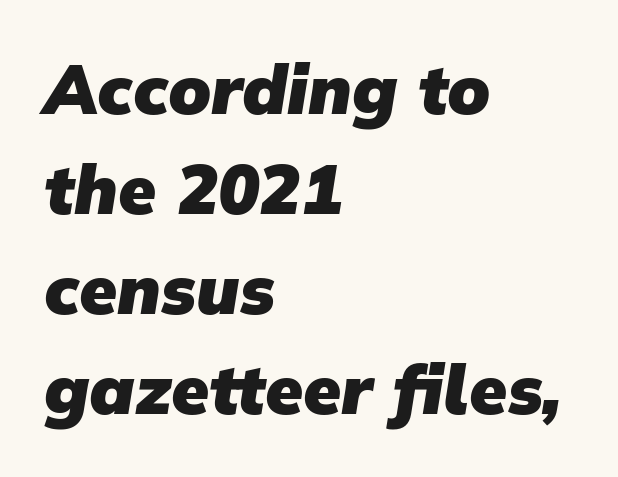
Rule under the text: the space is simply empty. This rendering uses left alignment, leaving the right contour irregular. Leading: standard. Honestly, the letter spacing is just normal — you wouldn't notice it. Compared with an ordinary text face, these strokes are far heavier — a full bold.
